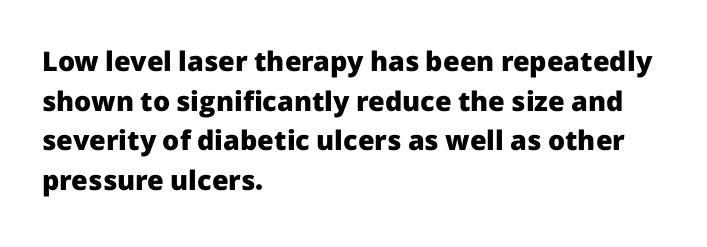
Q: Is the text bold? A: Yes.
Q: Is the text italic (slanted)? A: No, it is upright.
Q: Is the text underlined? A: No.
Q: How is the paragraph aligned? A: Left-aligned.
Q: Is the spacing between letters normal or unusually wide? A: Normal.
Q: Is the spacing between lines tight, normal or loose? A: Normal.
